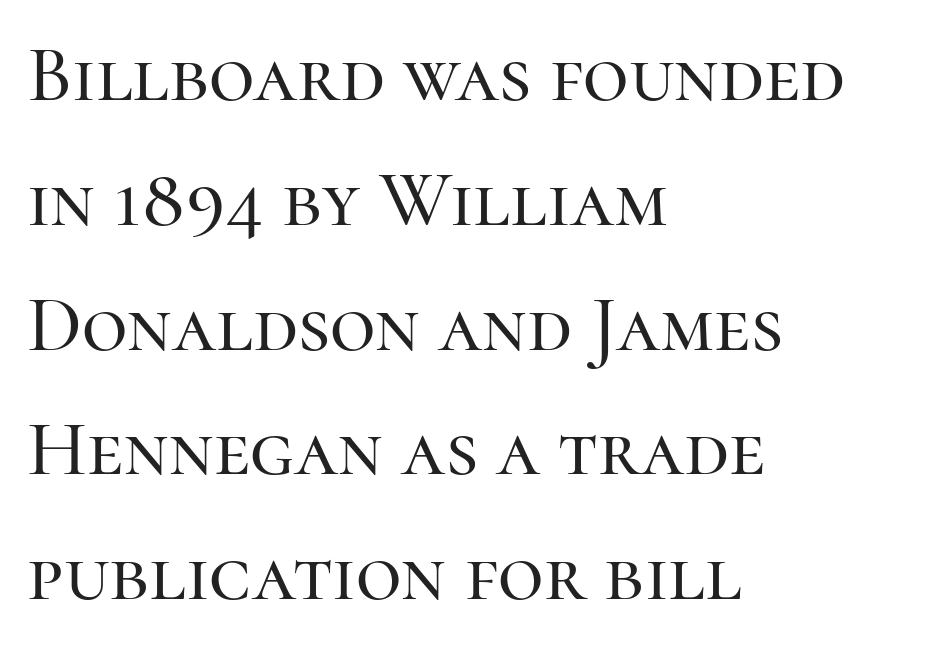
Q: Is the text italic (slanted)? A: No, it is upright.
Q: Is the typeface a serif or a sans-serif typeface? A: Serif.
Q: Is the text underlined? A: No.
Q: How is the paragraph aligned? A: Left-aligned.
Q: Is the spacing between letters normal or unusually wide? A: Normal.
Q: Is the spacing between lines tight, normal or loose? A: Normal.
Q: Width (condensed, normal, or wide)? A: Normal.
Q: Stroke contrast? A: High.
Q: x-height? A: Medium.
Q: Monospaced? A: No.
